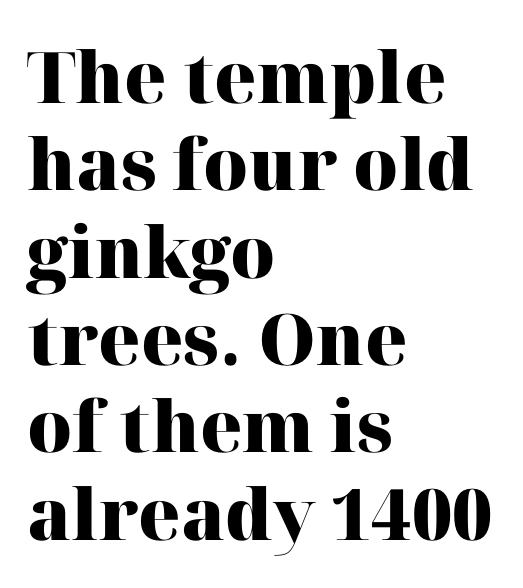
Q: Is the text bold? A: Yes.
Q: Is the text italic (slanted)? A: No, it is upright.
Q: Is the typeface a serif or a sans-serif typeface? A: Serif.
Q: Is the text underlined? A: No.
Q: How is the paragraph aligned? A: Left-aligned.
Q: Is the spacing between letters normal or unusually wide? A: Normal.
Q: Width (condensed, normal, or wide)? A: Normal.
Q: Stroke contrast? A: High.
Q: x-height? A: Medium.
Q: Monospaced? A: No.
